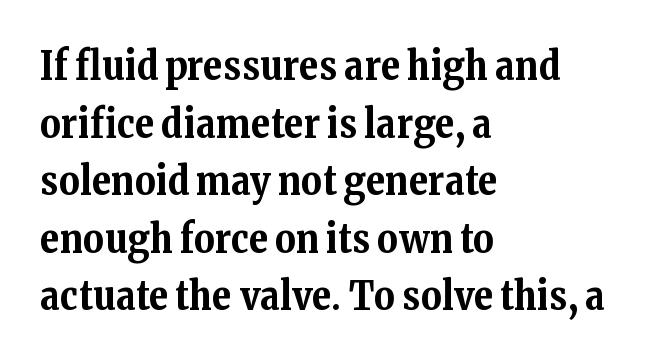
The image shows 40 px bold serif type, upright; set left-aligned, normal line spacing (1.44x), normal letter spacing, not underlined; medium stroke contrast and a medium x-height.
